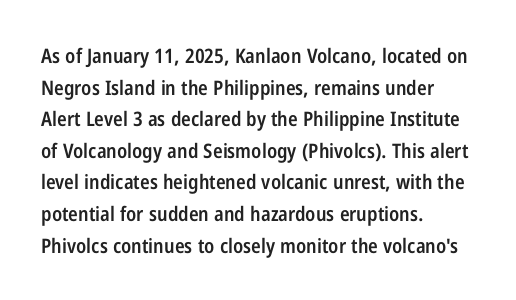
Q: Is the text bold? A: Semi-bold.
Q: Is the text italic (slanted)? A: No, it is upright.
Q: Is the text underlined? A: No.
Q: How is the paragraph aligned? A: Left-aligned.
Q: Is the spacing between letters normal or unusually wide? A: Normal.
Q: Is the spacing between lines tight, normal or loose? A: Normal.
